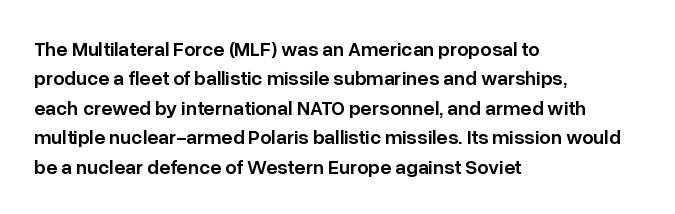
A bare baseline throughout the passage. Vertically, the passage feels balanced, rows spaced as you'd expect. Horizontal alignment here is leftward, the default for most running prose. Is the type bold? Partly — it's a semibold, heavier than regular but not fully bold.
